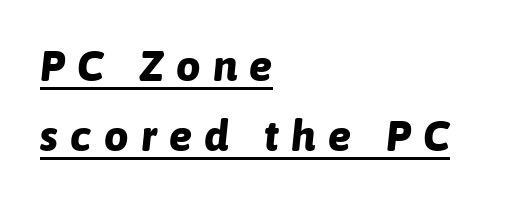
The image shows 43 px bold type, italic (leaning right); set left-aligned, normal line spacing (1.62x), unusually wide letter spacing (+0.29 em), underlined; low stroke contrast and a medium x-height.
